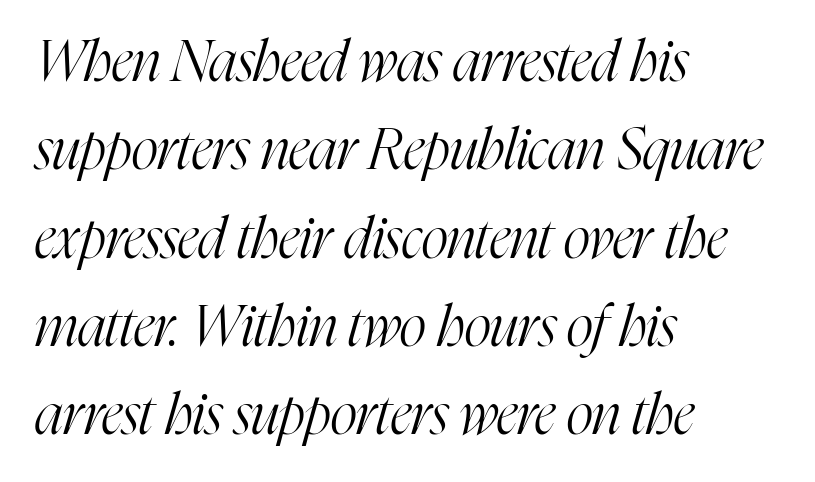
The image shows 57 px light, condensed serif type, italic (leaning right); set left-aligned, normal line spacing (1.55x), normal letter spacing, not underlined; high stroke contrast and a medium x-height.
